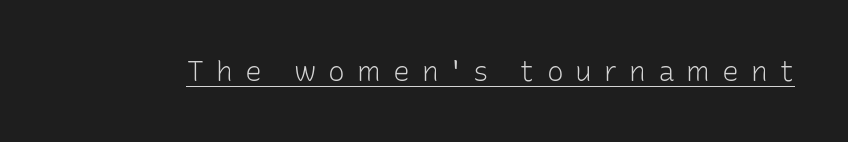
{"serif": "no", "italic": "no", "bold": "no", "weight": "light", "width": "normal", "stroke_contrast": "low", "x_height": "medium", "monospaced": "no", "underline": "yes", "letter_spacing": "wide", "letter_spacing_em": 0.43, "glyph_px": 28}
